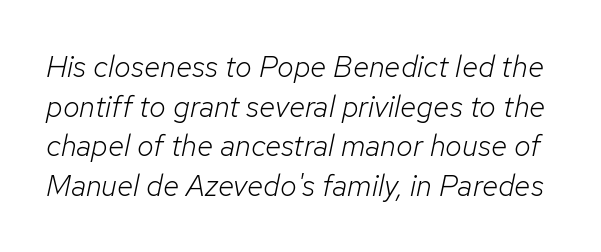
{"italic": "yes", "lean": "right", "slant_degrees": 12, "bold": "no", "weight": "light", "width": "normal", "stroke_contrast": "low", "x_height": "medium", "monospaced": "no", "underline": "no", "line_spacing": "normal", "line_spacing_ratio": 1.32, "letter_spacing": "normal", "letter_spacing_em": 0.0, "glyph_px": 30}
